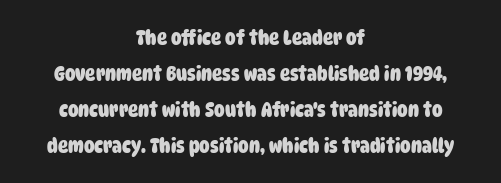
Q: Is the text bold? A: Yes.
Q: Is the text underlined? A: No.
Q: How is the paragraph aligned? A: Centered.
Q: Is the spacing between letters normal or unusually wide? A: Normal.
